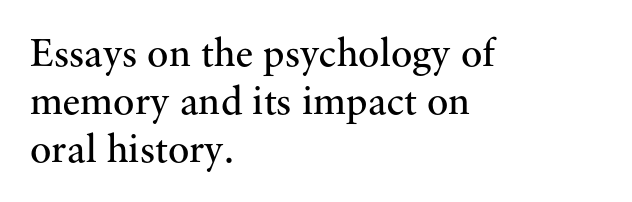
Q: Is the text bold? A: No.
Q: Is the text italic (slanted)? A: No, it is upright.
Q: Is the typeface a serif or a sans-serif typeface? A: Serif.
Q: Is the text underlined? A: No.
Q: How is the paragraph aligned? A: Left-aligned.
Q: Is the spacing between letters normal or unusually wide? A: Normal.
Q: Width (condensed, normal, or wide)? A: Normal.
Q: Stroke contrast? A: Medium.
Q: x-height? A: Small.
Q: Monospaced? A: No.
